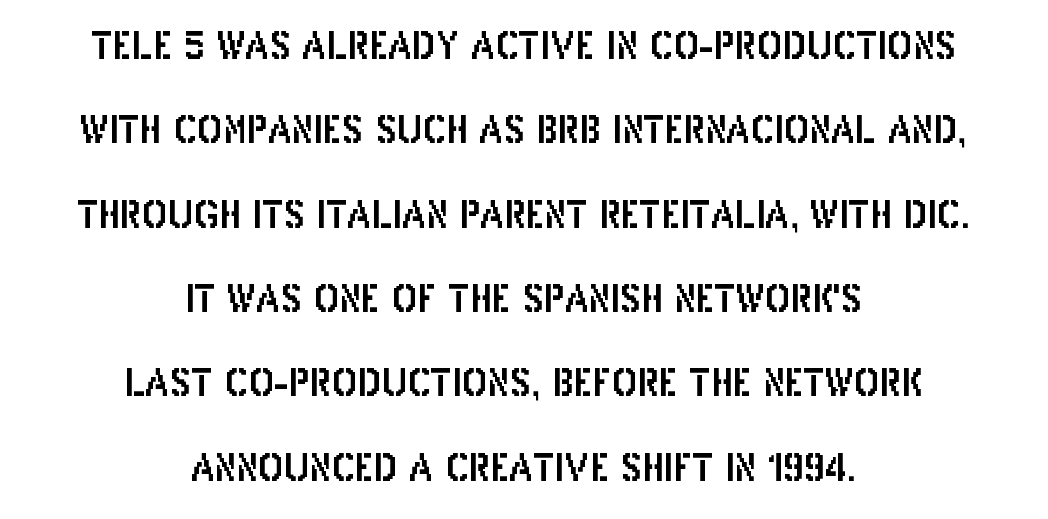
Each row of text sits above clean, open space. Words appear dense and cohesive because spacing is normal. The letters advance in unequal steps, a hallmark of proportional type. One-word summary of the alignment: center. Widely set lines give the paragraph a tall, airy silhouette. Style check: upright.
